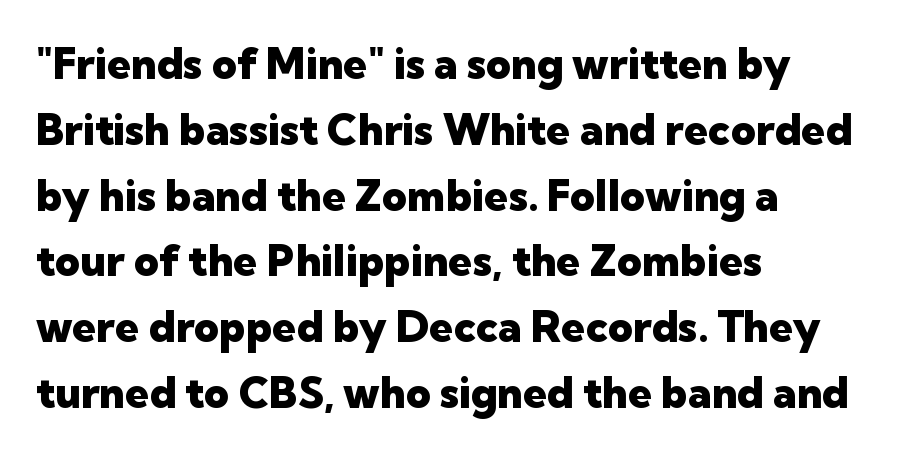
The image shows 43 px heavy sans-serif type, upright; set left-aligned, normal line spacing (1.53x), normal letter spacing, not underlined; low stroke contrast and a medium x-height.
